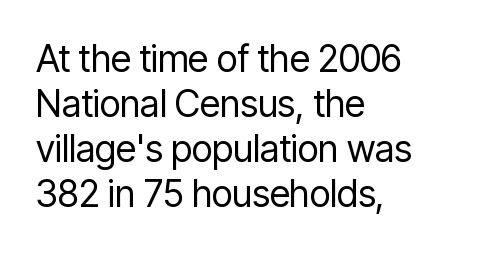
Q: Is the text bold? A: No.
Q: Is the text italic (slanted)? A: No, it is upright.
Q: Is the typeface a serif or a sans-serif typeface? A: Sans-serif.
Q: Is the text underlined? A: No.
Q: How is the paragraph aligned? A: Left-aligned.
Q: Is the spacing between letters normal or unusually wide? A: Normal.
Q: Width (condensed, normal, or wide)? A: Condensed.
Q: Stroke contrast? A: Low.
Q: x-height? A: Medium.
Q: Monospaced? A: No.
